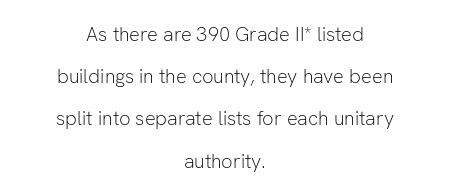
Q: Is the text bold? A: No.
Q: Is the text italic (slanted)? A: No, it is upright.
Q: Is the text underlined? A: No.
Q: How is the paragraph aligned? A: Centered.
Q: Is the spacing between letters normal or unusually wide? A: Normal.
Q: Is the spacing between lines tight, normal or loose? A: Loose.
